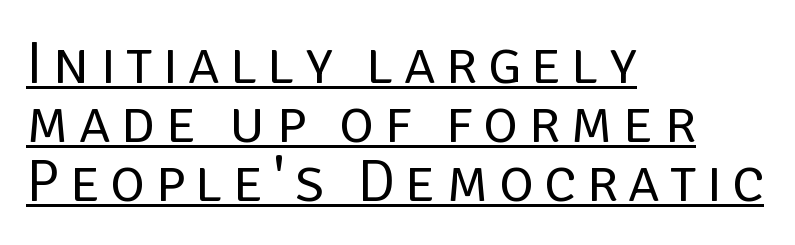
{"serif": "no", "italic": "no", "bold": "no", "weight": "regular", "width": "normal", "stroke_contrast": "low", "x_height": "large", "monospaced": "no", "underline": "yes", "align": "left", "line_spacing": "tight", "line_spacing_ratio": 0.98, "glyph_px": 60}
